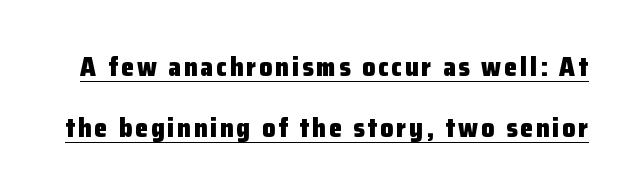
{"italic": "no", "bold": "yes", "underline": "yes", "line_spacing": "loose", "line_spacing_ratio": 2.36, "glyph_px": 26}
